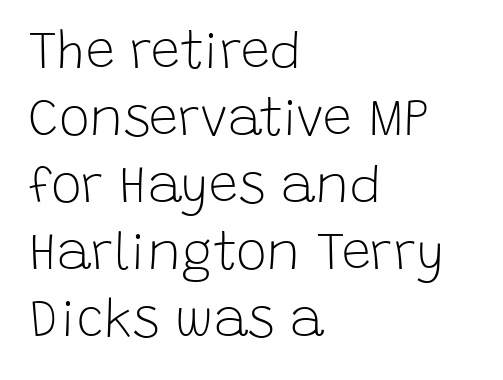
The face used here is rendered with its standard letterfit. A typesetter would call this proportional, since set widths differ per character. Heaviness? Minimal to ordinary, like unemphasized prose. Layout note: lines flush left.
